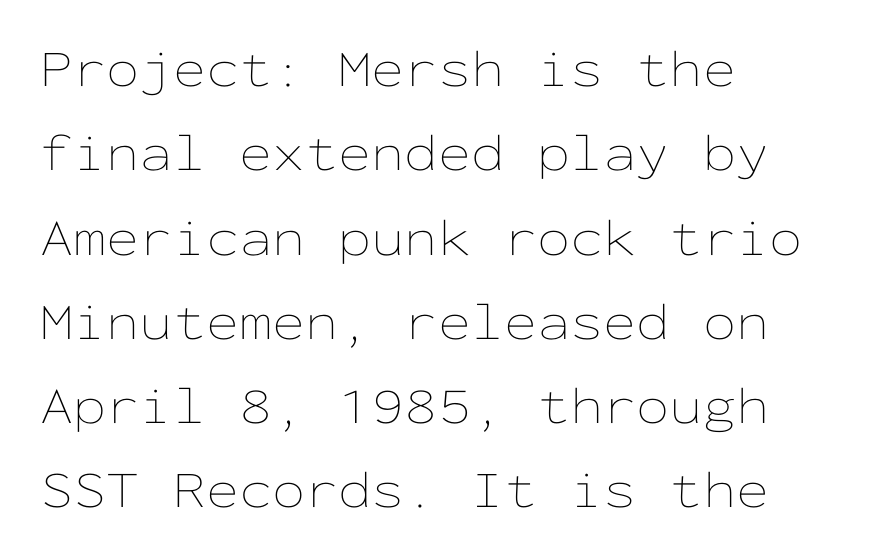
The image shows 53 px thin, wide type, upright, monospaced; set left-aligned, normal line spacing (1.59x), normal letter spacing, not underlined; low stroke contrast and a medium x-height.
